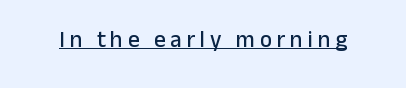
Substantial extra tracking has been applied to these lines. Do the letters lean? They stand straight. Somebody hit Ctrl+U on this one — the words are underlined.
